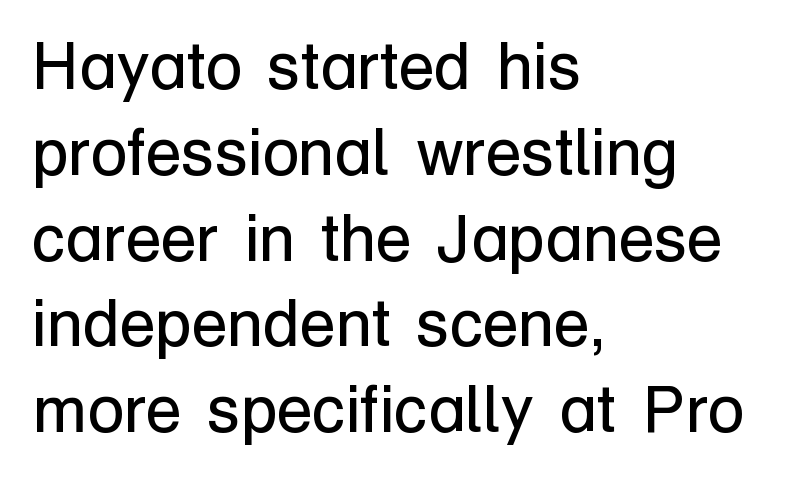
{"serif": "no", "italic": "no", "bold": "no", "weight": "regular", "width": "normal", "stroke_contrast": "low", "x_height": "medium", "monospaced": "no", "underline": "no", "align": "left", "line_spacing": "normal", "line_spacing_ratio": 1.3, "letter_spacing": "normal", "letter_spacing_em": 0.0, "glyph_px": 66}
